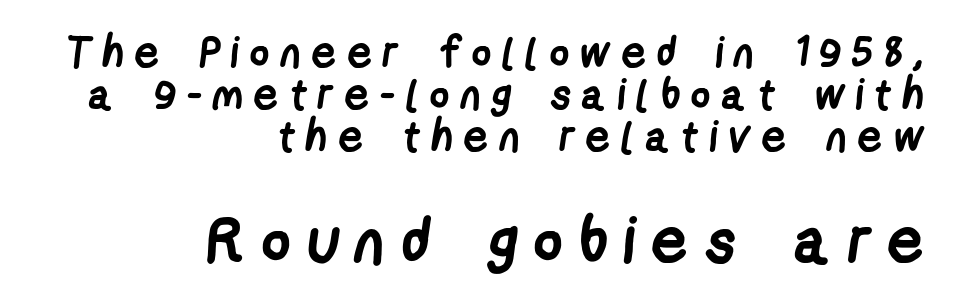
Q: Is the text bold? A: Yes.
Q: Is the typeface a serif or a sans-serif typeface? A: Sans-serif.
Q: Is the text underlined? A: No.
Q: How is the paragraph aligned? A: Right-aligned.
Q: Is the spacing between letters normal or unusually wide? A: Unusually wide.
Q: Is the spacing between lines tight, normal or loose? A: Tight.
Q: Which block of text is set in a larger size, the first (top) or the second (bottom)? A: The second (bottom) one.
Q: Width (condensed, normal, or wide)? A: Condensed.
Q: Stroke contrast? A: Low.
Q: x-height? A: Medium.
Q: Monospaced? A: No.
